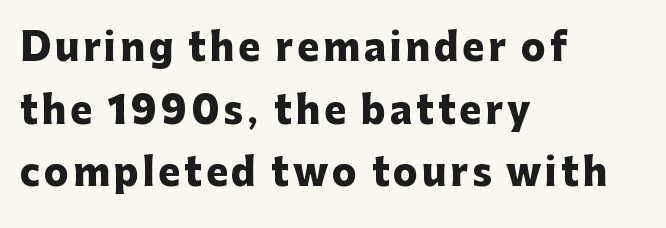
The image shows 37 px heavy sans-serif type, upright; set left-aligned, normal line spacing (1.69x), not underlined; low stroke contrast and a medium x-height.
